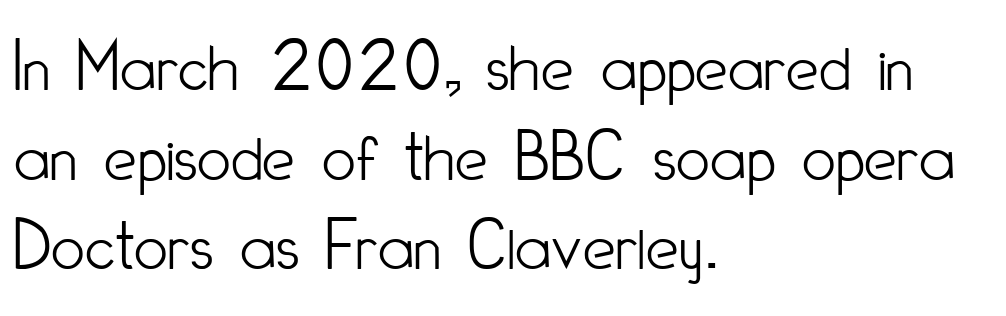
The image shows 74 px light, condensed sans-serif type, upright; set left-aligned, line spacing 1.21x, normal letter spacing, not underlined; low stroke contrast and a small x-height.
